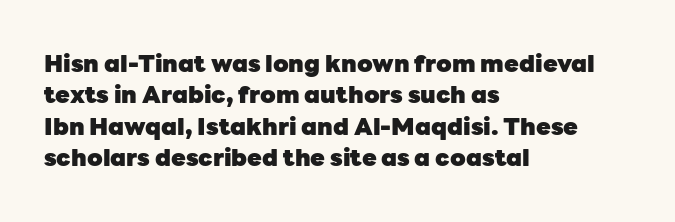
Q: Is the text bold? A: Yes.
Q: Is the text italic (slanted)? A: No, it is upright.
Q: Is the text underlined? A: No.
Q: How is the paragraph aligned? A: Left-aligned.
Q: Is the spacing between letters normal or unusually wide? A: Normal.
Q: Is the spacing between lines tight, normal or loose? A: Normal.
